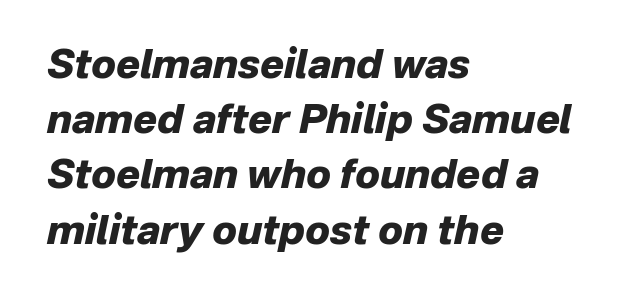
Q: Is the text bold? A: Yes.
Q: Is the text italic (slanted)? A: Yes, it leans right by about 12 degrees.
Q: Is the text underlined? A: No.
Q: How is the paragraph aligned? A: Left-aligned.
Q: Is the spacing between letters normal or unusually wide? A: Normal.
Q: Is the spacing between lines tight, normal or loose? A: Normal.
Q: Width (condensed, normal, or wide)? A: Normal.
Q: Stroke contrast? A: Low.
Q: x-height? A: Medium.
Q: Monospaced? A: No.
